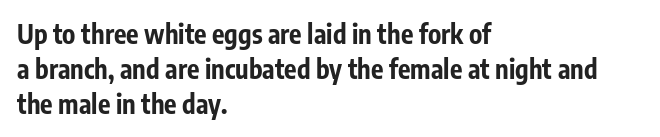
The image shows 26 px bold type, upright; set left-aligned, normal line spacing (1.34x), normal letter spacing, not underlined.
